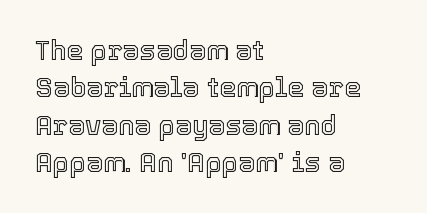
Normally led — the rows are evenly, conventionally spaced. Letter spacing: default. This is the regular roman posture of the typeface. Clear beneath every line of the passage. This rendering uses left alignment, leaving the right contour irregular.
